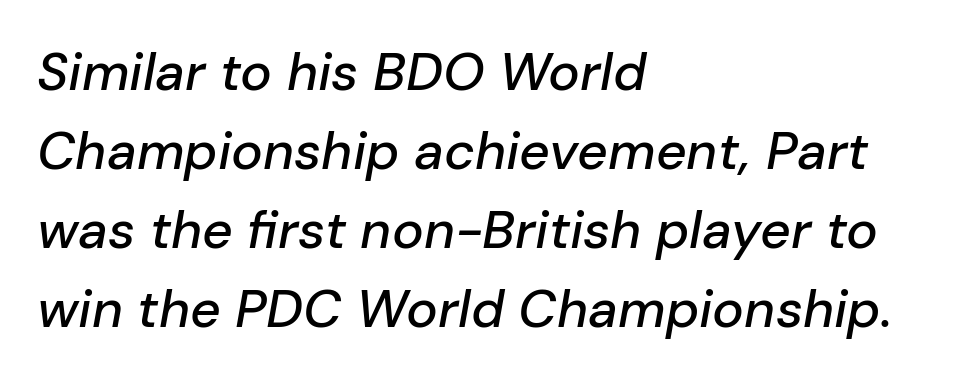
The image shows 53 px text type, italic (leaning right); set left-aligned, normal line spacing (1.49x), normal letter spacing, not underlined; low stroke contrast and a medium x-height.
